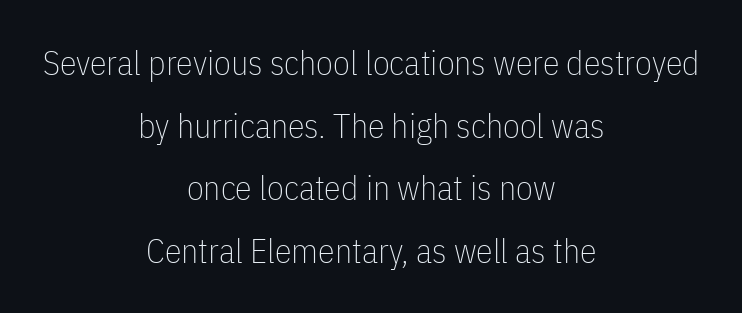
Q: Is the text bold? A: No.
Q: Is the text italic (slanted)? A: No, it is upright.
Q: Is the typeface a serif or a sans-serif typeface? A: Sans-serif.
Q: Is the text underlined? A: No.
Q: How is the paragraph aligned? A: Centered.
Q: Is the spacing between letters normal or unusually wide? A: Normal.
Q: Width (condensed, normal, or wide)? A: Condensed.
Q: Stroke contrast? A: Low.
Q: x-height? A: Medium.
Q: Monospaced? A: No.
